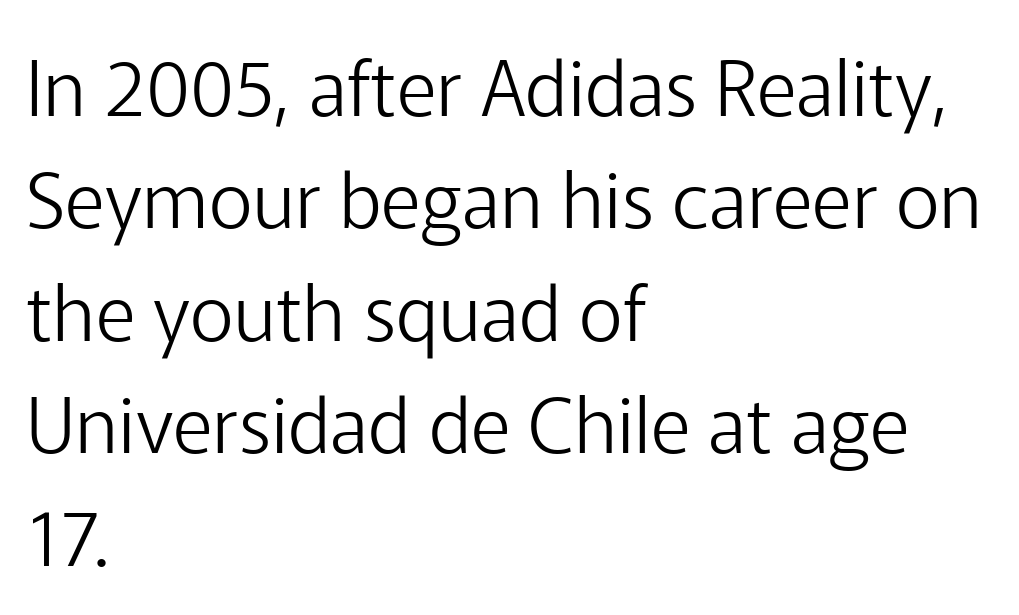
{"serif": "no", "italic": "no", "bold": "no", "weight": "light", "width": "normal", "stroke_contrast": "low", "x_height": "medium", "monospaced": "no", "underline": "no", "align": "left", "line_spacing": "normal", "line_spacing_ratio": 1.46, "letter_spacing": "normal", "letter_spacing_em": 0.0, "glyph_px": 77}
